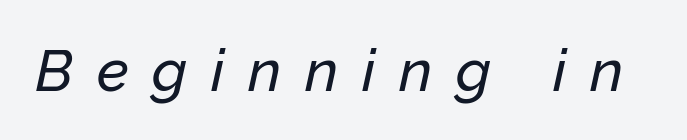
{"italic": "yes", "lean": "right", "slant_degrees": 12, "width": "normal", "stroke_contrast": "low", "x_height": "medium", "monospaced": "no", "underline": "no", "letter_spacing": "wide", "letter_spacing_em": 0.4, "glyph_px": 59}
